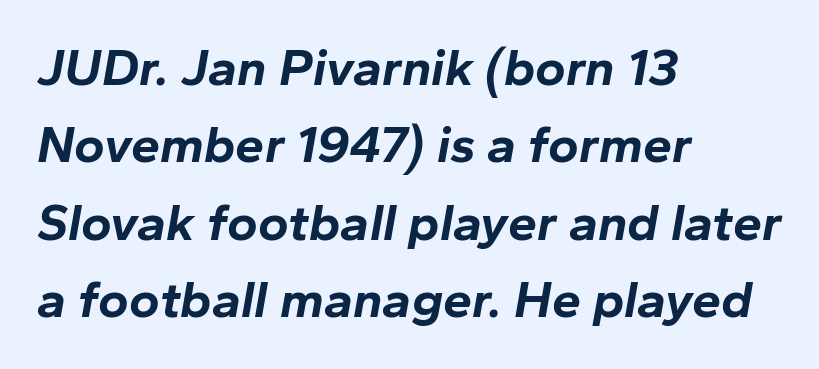
{"italic": "yes", "lean": "right", "slant_degrees": 10, "bold": "yes", "weight": "bold", "width": "normal", "stroke_contrast": "low", "x_height": "medium", "monospaced": "no", "underline": "no", "align": "left", "line_spacing": "normal", "line_spacing_ratio": 1.49, "letter_spacing": "normal", "letter_spacing_em": 0.0, "glyph_px": 52}
